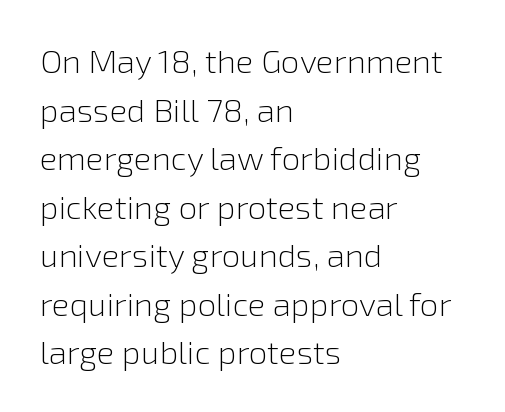
The image shows 33 px light sans-serif type, upright; set left-aligned, normal line spacing (1.47x), normal letter spacing, not underlined; low stroke contrast and a medium x-height.
